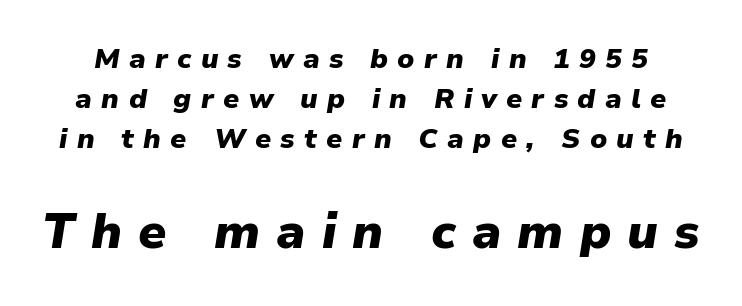
Q: Is the text bold? A: Yes.
Q: Is the text italic (slanted)? A: Yes, it leans right by about 9 degrees.
Q: Is the text underlined? A: No.
Q: Is the spacing between letters normal or unusually wide? A: Unusually wide.
Q: Is the spacing between lines tight, normal or loose? A: Normal.
Q: Which block of text is set in a larger size, the first (top) or the second (bottom)? A: The second (bottom) one.
Q: Width (condensed, normal, or wide)? A: Normal.
Q: Stroke contrast? A: Low.
Q: x-height? A: Medium.
Q: Monospaced? A: No.
